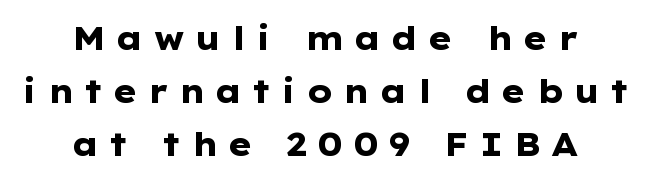
Bold? Absolutely — the strokes are thick and heavy. Check where the strokes stop: nothing finishes them off — pure sans. The paragraph has two soft edges and a firm central axis. Horizontal bands of white between lines are of average thickness. The typography opts for an upright posture over an oblique one. Character widths vary here, with narrow letters taking less room than wide ones.
